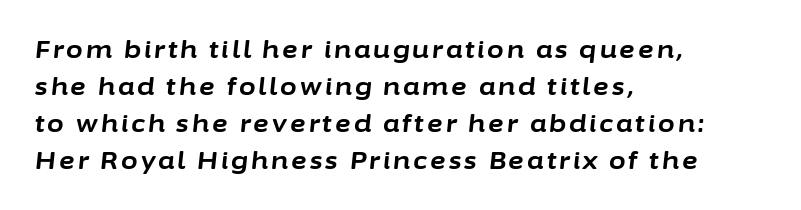
{"italic": "yes", "lean": "right", "slant_degrees": 6, "bold": "yes", "underline": "no", "align": "left", "line_spacing": "normal", "line_spacing_ratio": 1.54, "glyph_px": 24}
